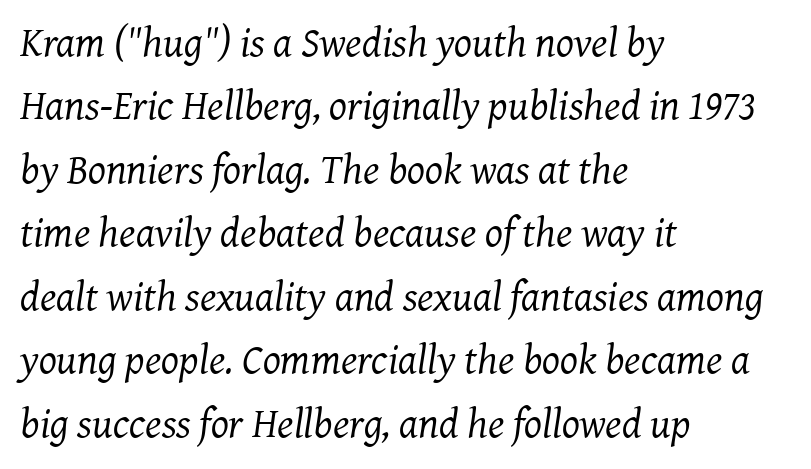
{"serif": "yes", "italic": "yes", "lean": "right", "slant_degrees": 7, "bold": "no", "weight": "regular", "width": "normal", "stroke_contrast": "medium", "x_height": "medium", "monospaced": "no", "underline": "no", "align": "left", "line_spacing": "normal", "line_spacing_ratio": 1.51, "letter_spacing": "normal", "letter_spacing_em": 0.0, "glyph_px": 42}
